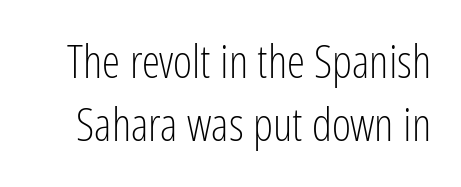
The image shows 46 px light, condensed sans-serif type, upright; set normal line spacing (1.36x), normal letter spacing, not underlined; low stroke contrast and a medium x-height.
